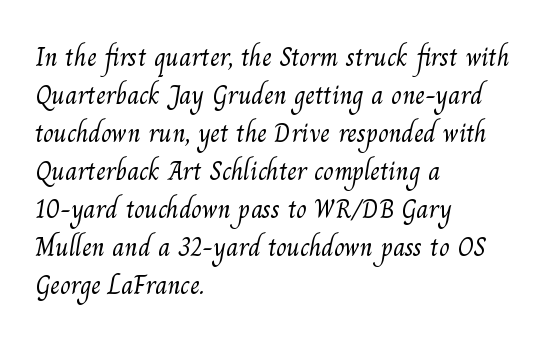
Q: Is the text bold? A: No.
Q: Is the text underlined? A: No.
Q: How is the paragraph aligned? A: Left-aligned.
Q: Is the spacing between letters normal or unusually wide? A: Normal.
Q: Is the spacing between lines tight, normal or loose? A: Normal.
